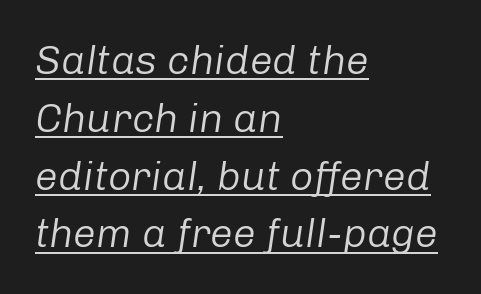
{"italic": "yes", "lean": "right", "slant_degrees": 8, "bold": "no", "weight": "regular", "width": "normal", "stroke_contrast": "low", "x_height": "medium", "monospaced": "no", "underline": "yes", "align": "left", "line_spacing": "normal", "line_spacing_ratio": 1.41, "letter_spacing": "normal", "letter_spacing_em": 0.0, "glyph_px": 41}
